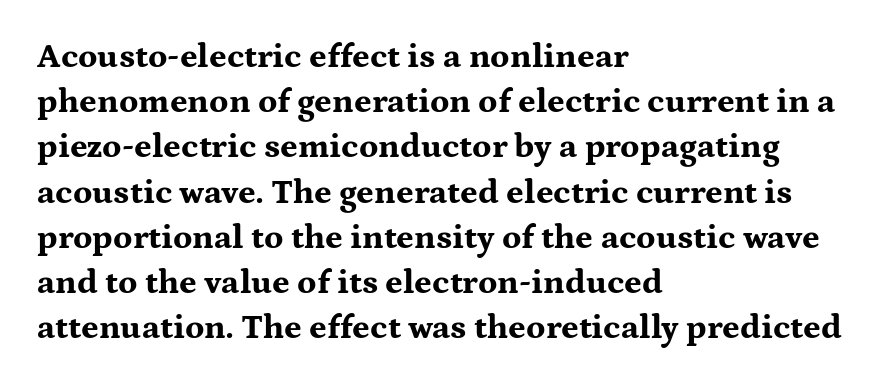
A typesetter would mark this as roman, not italic. One-word summary of the alignment: left. Baseline-to-baseline distance is the conventional proportion of letter height. Anything drawn beneath the words? Only blank space. The passage shown is typed in a proportional face where columns would drift. To sum up the face: it has serifs.
